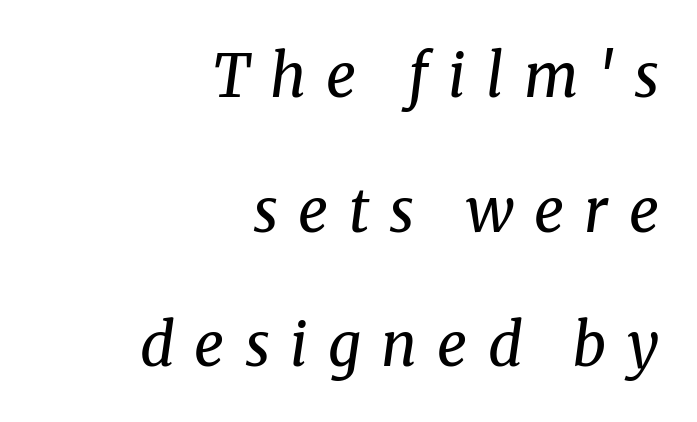
{"serif": "yes", "italic": "yes", "lean": "right", "slant_degrees": 8, "bold": "no", "weight": "regular", "width": "normal", "stroke_contrast": "medium", "x_height": "medium", "monospaced": "no", "underline": "no", "align": "right", "line_spacing": "loose", "line_spacing_ratio": 2.28, "letter_spacing": "wide", "letter_spacing_em": 0.34, "glyph_px": 59}
